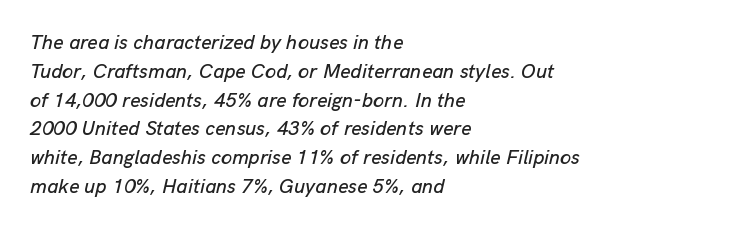
Rendered with sloped, italic letterforms. Whoever set this chose a conventional vertical rhythm. Look at the tracking — it's just the regular setting, nothing added. The lines are quadded left. Descenders are the only things crossing below the line.
